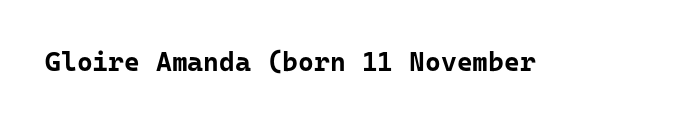
What stands out about the letter spacing? Nothing — it is the standard amount. No italicization has been applied; the sample stays upright. The gap between lines stays unmarked. Thick stems and heavy bowls — unmistakably bold.
